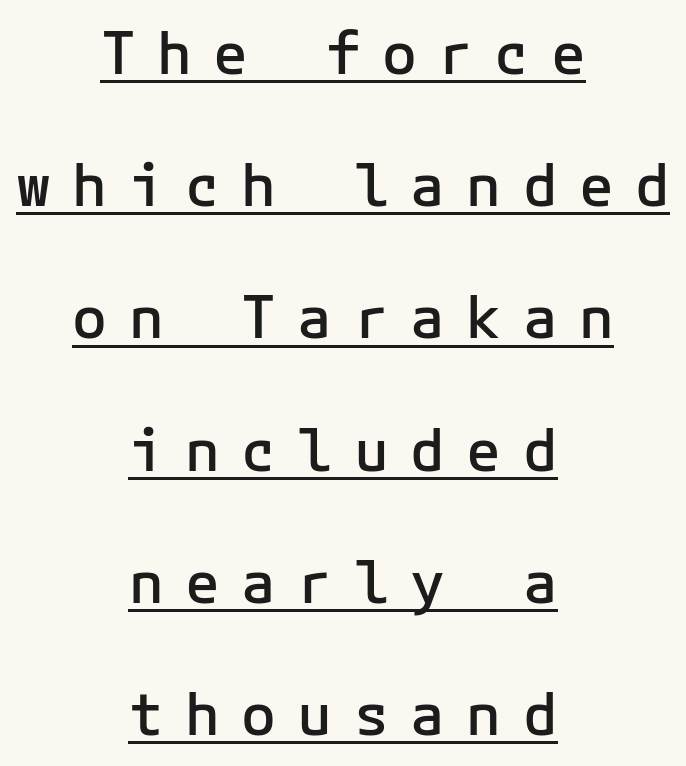
Q: Is the text bold? A: Semi-bold.
Q: Is the text italic (slanted)? A: No, it is upright.
Q: Is the typeface a serif or a sans-serif typeface? A: Sans-serif.
Q: Is the text underlined? A: Yes.
Q: How is the paragraph aligned? A: Centered.
Q: Is the spacing between letters normal or unusually wide? A: Unusually wide.
Q: Is the spacing between lines tight, normal or loose? A: Loose.
Q: Width (condensed, normal, or wide)? A: Normal.
Q: Stroke contrast? A: Low.
Q: x-height? A: Medium.
Q: Monospaced? A: Yes.
